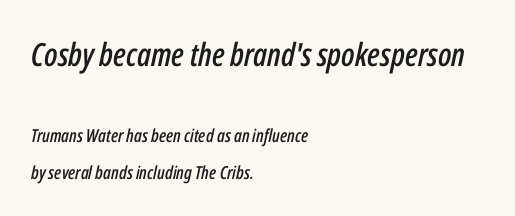
Q: Is the text italic (slanted)? A: Yes, it leans right by about 12 degrees.
Q: Is the text underlined? A: No.
Q: How is the paragraph aligned? A: Left-aligned.
Q: Is the spacing between letters normal or unusually wide? A: Normal.
Q: Is the spacing between lines tight, normal or loose? A: Loose.
Q: Which block of text is set in a larger size, the first (top) or the second (bottom)? A: The first (top) one.
Q: Width (condensed, normal, or wide)? A: Condensed.
Q: Stroke contrast? A: Low.
Q: x-height? A: Medium.
Q: Monospaced? A: No.
